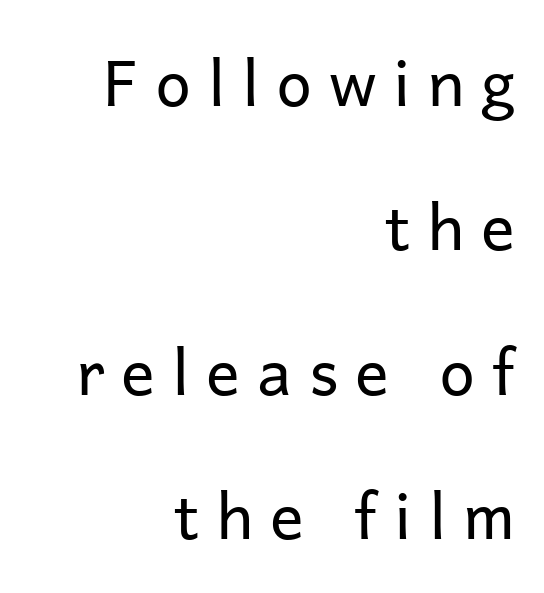
Q: Is the text bold? A: No.
Q: Is the text italic (slanted)? A: No, it is upright.
Q: Is the typeface a serif or a sans-serif typeface? A: Sans-serif.
Q: Is the text underlined? A: No.
Q: How is the paragraph aligned? A: Right-aligned.
Q: Is the spacing between letters normal or unusually wide? A: Unusually wide.
Q: Is the spacing between lines tight, normal or loose? A: Loose.
Q: Width (condensed, normal, or wide)? A: Normal.
Q: Stroke contrast? A: Low.
Q: x-height? A: Medium.
Q: Monospaced? A: No.
